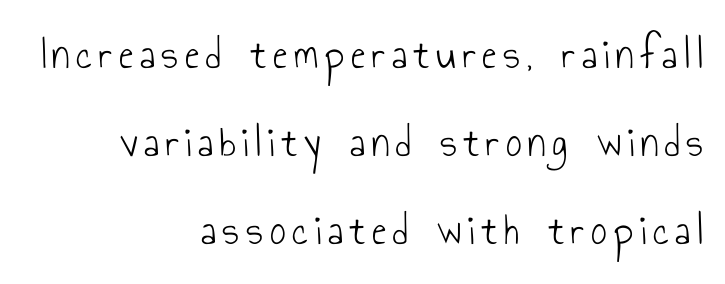
{"serif": "no", "italic": "no", "bold": "no", "weight": "light", "width": "condensed", "stroke_contrast": "low", "x_height": "small", "monospaced": "no", "underline": "no", "align": "right", "line_spacing": "loose", "line_spacing_ratio": 2.0, "glyph_px": 44}
